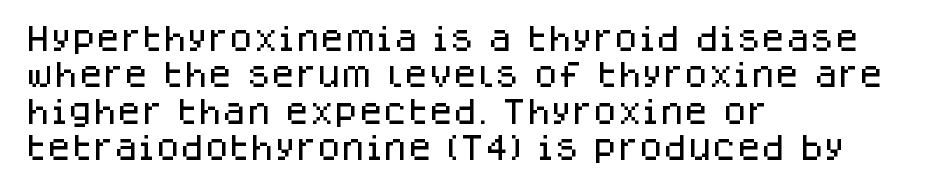
{"serif": "no", "italic": "no", "width": "normal", "stroke_contrast": "low", "x_height": "large", "monospaced": "no", "underline": "no", "align": "left", "line_spacing": "normal", "line_spacing_ratio": 1.3, "letter_spacing": "normal", "letter_spacing_em": 0.0, "glyph_px": 28}
